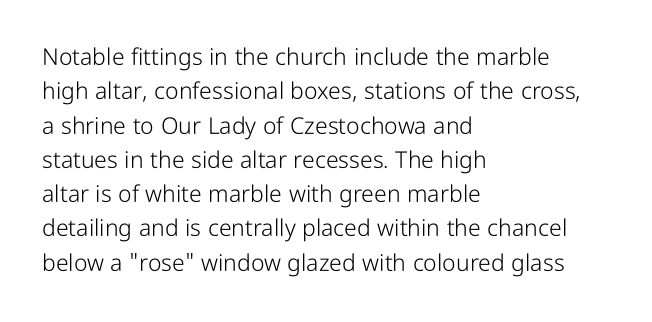
The vertical gap from one line to the next is medium. These lines were composed using upright roman letters. Horizontal alignment here is leftward, the default for most running prose. The gaps between neighbouring characters are ordinary and unremarkable. Weight: regular or lighter.
